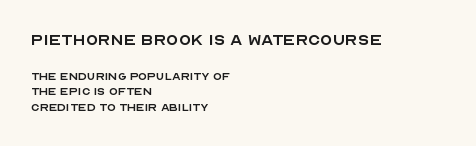
{"italic": "no", "bold": "no", "underline": "no", "align": "left", "line_spacing": "tight", "line_spacing_ratio": 1.13, "letter_spacing": "normal", "letter_spacing_em": 0.0, "larger_block": "first", "size_ratio": 1.43, "glyph_px": 20}
